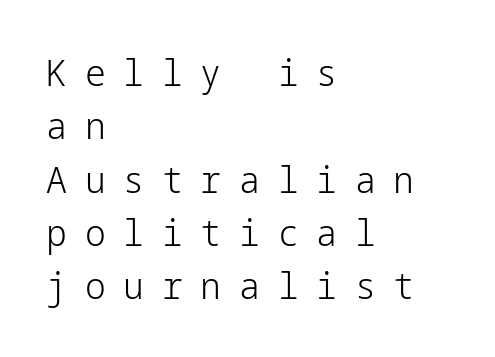
Q: Is the text bold? A: No.
Q: Is the text italic (slanted)? A: No, it is upright.
Q: Is the typeface a serif or a sans-serif typeface? A: Sans-serif.
Q: Is the text underlined? A: No.
Q: How is the paragraph aligned? A: Left-aligned.
Q: Is the spacing between letters normal or unusually wide? A: Unusually wide.
Q: Is the spacing between lines tight, normal or loose? A: Normal.
Q: Width (condensed, normal, or wide)? A: Normal.
Q: Stroke contrast? A: Low.
Q: x-height? A: Medium.
